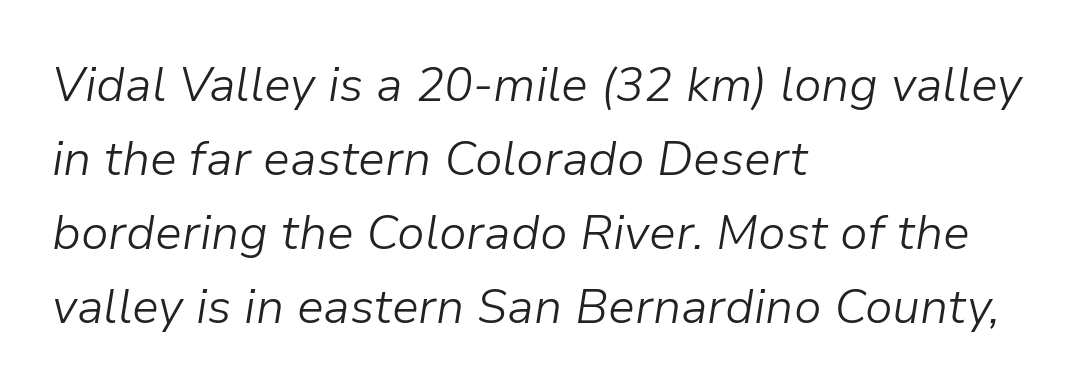
Q: Is the text bold? A: No.
Q: Is the text italic (slanted)? A: Yes, it leans right by about 9 degrees.
Q: Is the text underlined? A: No.
Q: How is the paragraph aligned? A: Left-aligned.
Q: Is the spacing between letters normal or unusually wide? A: Normal.
Q: Is the spacing between lines tight, normal or loose? A: Normal.
Q: Width (condensed, normal, or wide)? A: Normal.
Q: Stroke contrast? A: Low.
Q: x-height? A: Medium.
Q: Monospaced? A: No.
